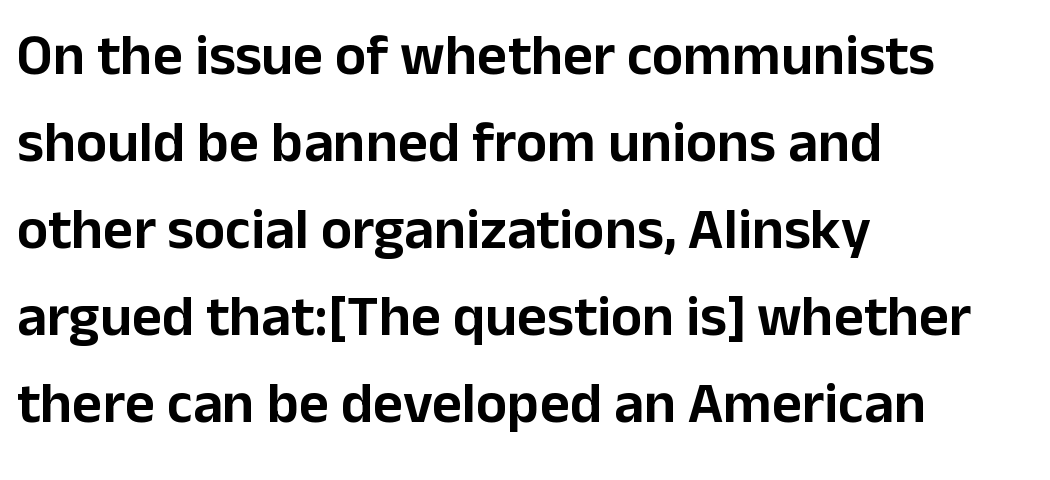
Q: Is the text italic (slanted)? A: No, it is upright.
Q: Is the typeface a serif or a sans-serif typeface? A: Sans-serif.
Q: Is the text underlined? A: No.
Q: How is the paragraph aligned? A: Left-aligned.
Q: Is the spacing between letters normal or unusually wide? A: Normal.
Q: Is the spacing between lines tight, normal or loose? A: Normal.
Q: Width (condensed, normal, or wide)? A: Normal.
Q: Stroke contrast? A: Low.
Q: x-height? A: Medium.
Q: Monospaced? A: No.
